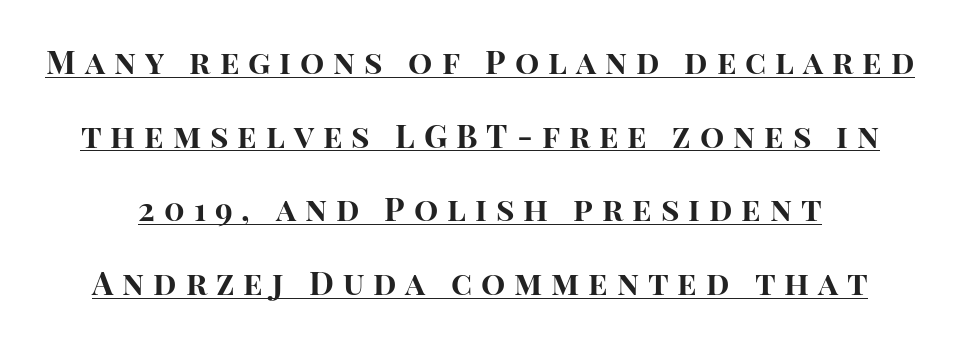
The image shows 32 px bold sans-serif type, upright; set loose line spacing (2.3x), unusually wide letter spacing (+0.28 em), underlined; high stroke contrast and a large x-height.
